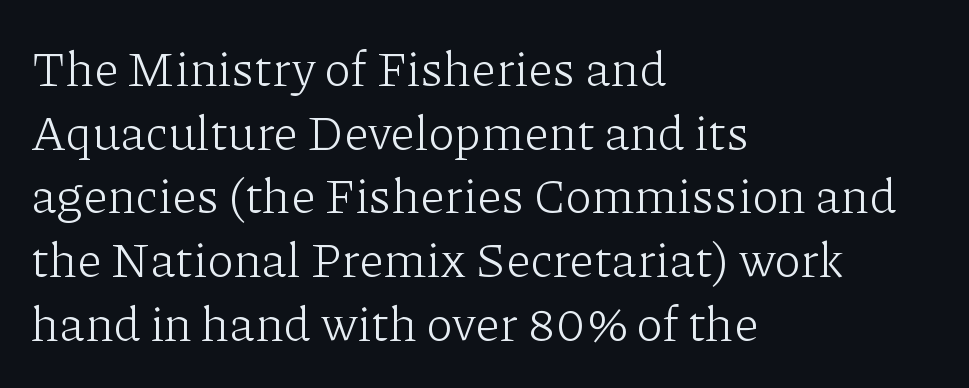
Typographically, this falls in the serif category. Anything drawn beneath the words? Only blank space. Standard letterfit; no display-style spreading of the glyphs. This sample uses an upright cut, with every glyph sitting square on the baseline.
